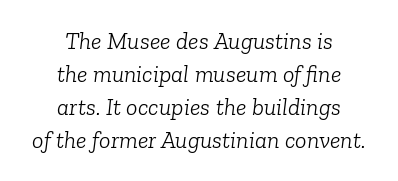
{"italic": "yes", "lean": "right", "slant_degrees": 6, "bold": "no", "underline": "no", "align": "center", "line_spacing": "normal", "line_spacing_ratio": 1.37, "letter_spacing": "normal", "letter_spacing_em": 0.0, "glyph_px": 24}
